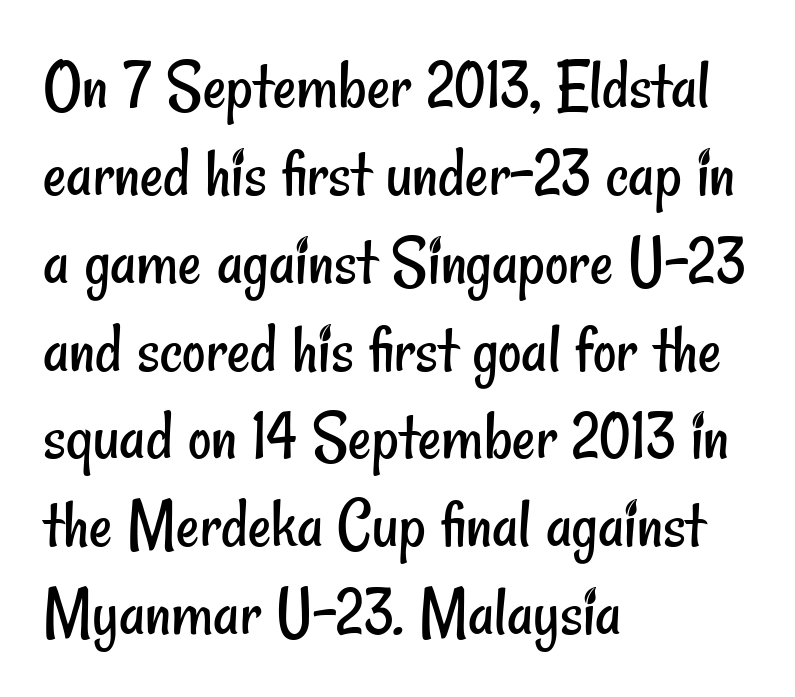
Looks like regular typesetting: each glyph gets only the width it needs. Words float on clear page, feet unadorned. A classic flush-left, rag-right setting is used for this passage. The cut favours lightness, reaching ordinary text weight at its darkest. Nothing unusual about the tracking: characters are spaced as the font intends. The typeface chosen for these lines omits serifs.
